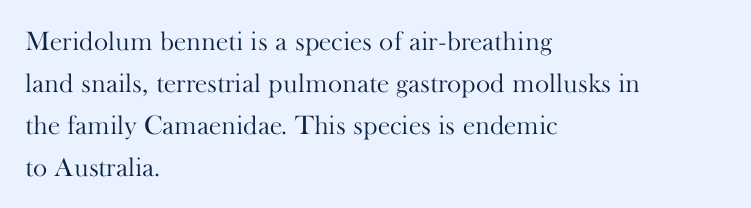
Q: Is the text bold? A: No.
Q: Is the text italic (slanted)? A: No, it is upright.
Q: Is the text underlined? A: No.
Q: How is the paragraph aligned? A: Left-aligned.
Q: Is the spacing between letters normal or unusually wide? A: Normal.
Q: Is the spacing between lines tight, normal or loose? A: Normal.
